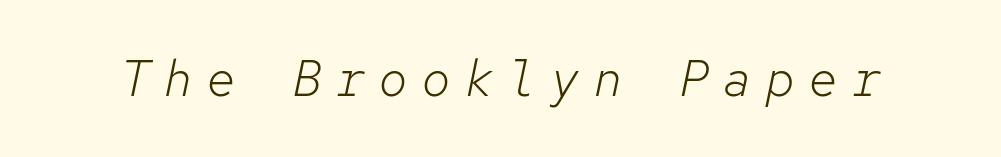
Heaviness? Minimal to ordinary, like unemphasized prose. A typesetter would call this monospace, since all characters share one set width. The space beneath each line is pristine and unruled. Compared with typical body copy, the letter spacing here is much looser. An italicized treatment has been applied to the whole sample.
